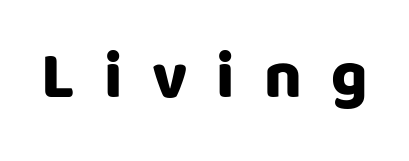
The image shows 65 px heavy sans-serif type, upright; set unusually wide letter spacing (+0.45 em), not underlined; low stroke contrast and a large x-height.
